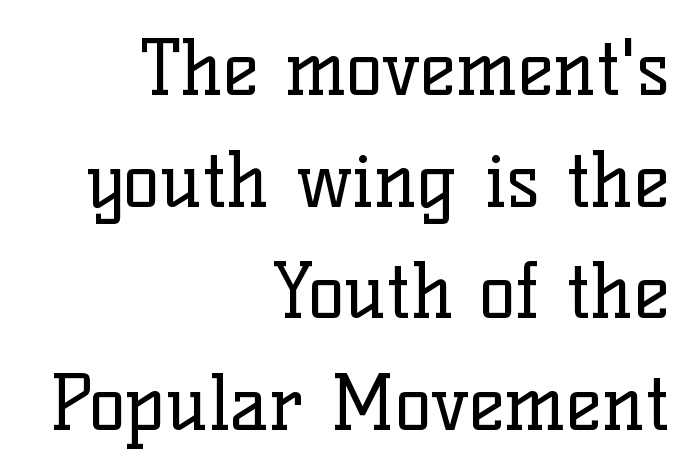
Casual observation: everything's shoved over to the right. The passage shown is typed in a proportional face where columns would drift. Normally led — the rows are evenly, conventionally spaced. A serif font was chosen for this passage.
